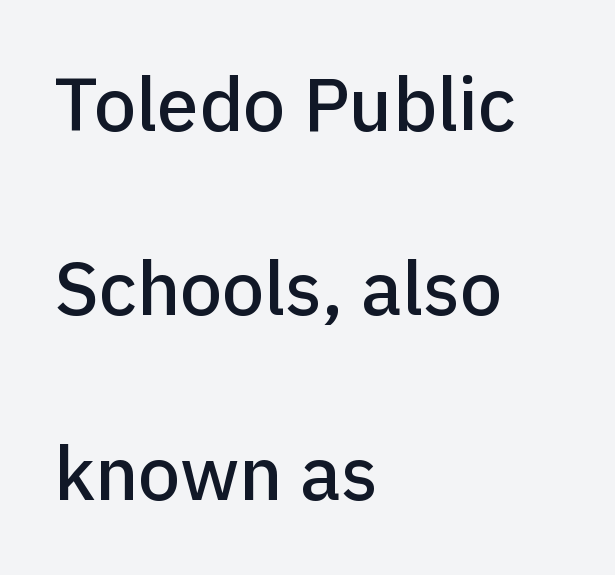
No italicization has been applied; the sample stays upright. Here the glyphs are tracked normally, forming tight word shapes. The block of text is sparse from top to bottom, with ample space between rows. Proportional: the letters do not fall into vertical columns. The letters carry no serifs — their stems end cleanly without finishing strokes. Type without underlining.
